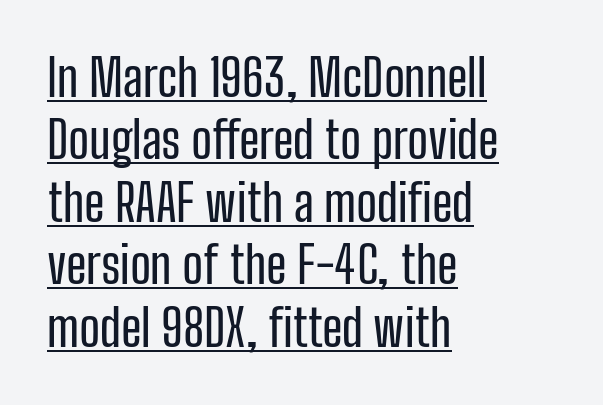
The image shows 50 px condensed sans-serif type, upright; set left-aligned, normal line spacing (1.25x), normal letter spacing, underlined; low stroke contrast and a medium x-height.
